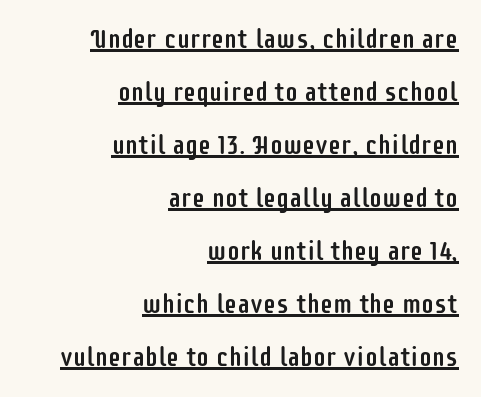
The image shows 26 px text type, upright; set right-aligned, loose line spacing (2.04x), normal letter spacing, underlined.
